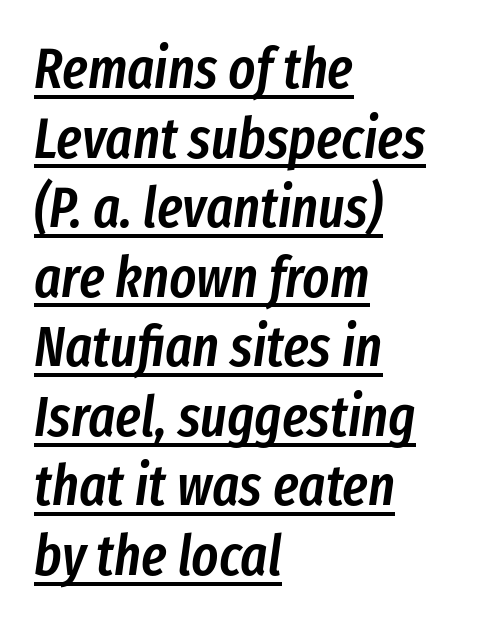
The image shows 57 px semibold, condensed type, italic (leaning right); set left-aligned, line spacing 1.22x, normal letter spacing, underlined; low stroke contrast and a medium x-height.
